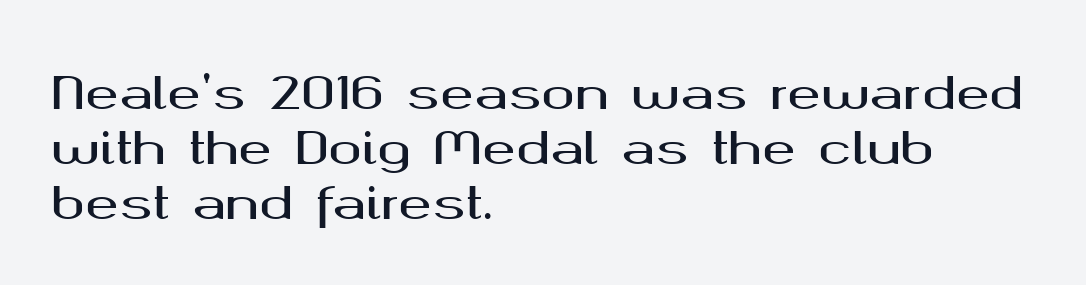
{"serif": "no", "italic": "no", "width": "wide", "stroke_contrast": "medium", "x_height": "medium", "monospaced": "no", "underline": "no", "align": "left", "line_spacing_ratio": 1.22, "letter_spacing": "normal", "letter_spacing_em": 0.0, "glyph_px": 45}
